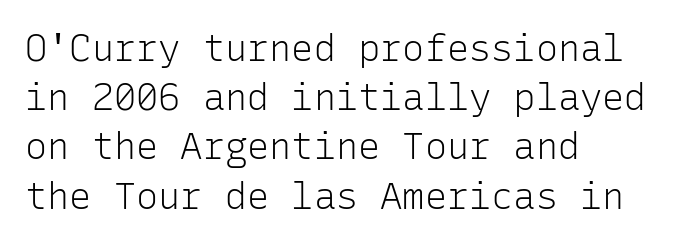
Q: Is the text bold? A: No.
Q: Is the text italic (slanted)? A: No, it is upright.
Q: Is the typeface a serif or a sans-serif typeface? A: Sans-serif.
Q: Is the text underlined? A: No.
Q: How is the paragraph aligned? A: Left-aligned.
Q: Is the spacing between letters normal or unusually wide? A: Normal.
Q: Is the spacing between lines tight, normal or loose? A: Normal.
Q: Width (condensed, normal, or wide)? A: Normal.
Q: Stroke contrast? A: Low.
Q: x-height? A: Medium.
Q: Monospaced? A: Yes.
